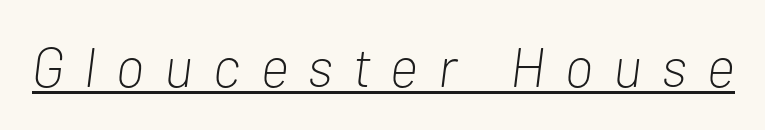
The rendering uses natural spacing where letterforms have individual widths. You can tell it's italic because the verticals aren't actually vertical. Weight: in the light-to-regular range. The passage shown is underscored from start to finish.
